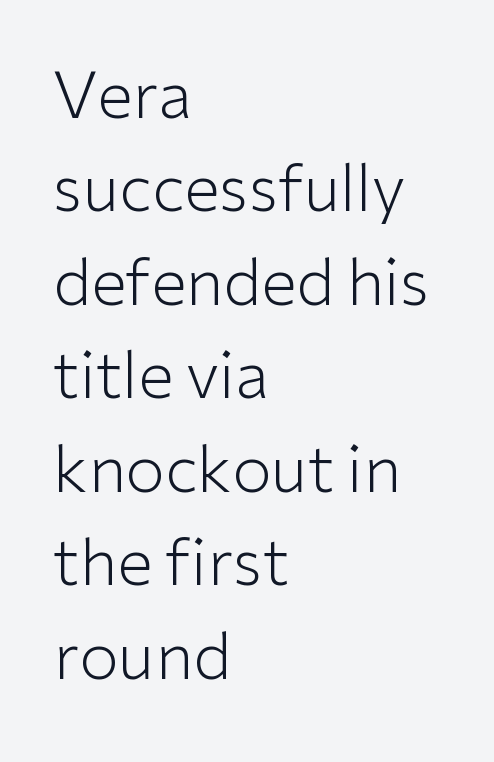
Q: Is the text bold? A: No.
Q: Is the text italic (slanted)? A: No, it is upright.
Q: Is the typeface a serif or a sans-serif typeface? A: Sans-serif.
Q: Is the text underlined? A: No.
Q: How is the paragraph aligned? A: Left-aligned.
Q: Is the spacing between letters normal or unusually wide? A: Normal.
Q: Is the spacing between lines tight, normal or loose? A: Normal.
Q: Width (condensed, normal, or wide)? A: Normal.
Q: Stroke contrast? A: Low.
Q: x-height? A: Medium.
Q: Monospaced? A: No.
